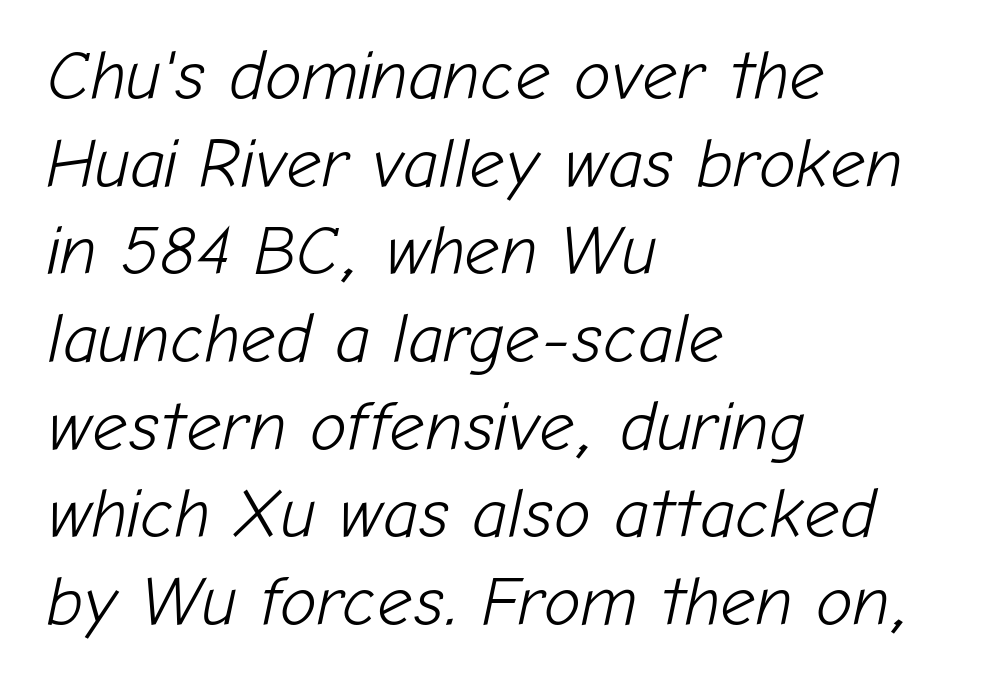
Q: Is the text bold? A: No.
Q: Is the text italic (slanted)? A: Yes, it leans right by about 12 degrees.
Q: Is the text underlined? A: No.
Q: How is the paragraph aligned? A: Left-aligned.
Q: Is the spacing between letters normal or unusually wide? A: Normal.
Q: Is the spacing between lines tight, normal or loose? A: Normal.
Q: Width (condensed, normal, or wide)? A: Normal.
Q: Stroke contrast? A: Low.
Q: x-height? A: Medium.
Q: Monospaced? A: No.
